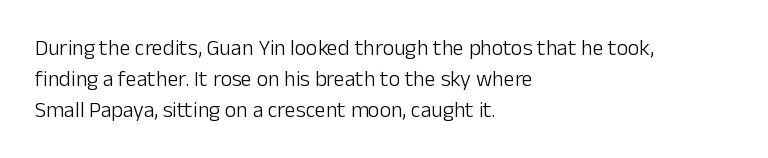
The words here are not underlined. Default kerning and tracking; the words read as compact shapes. The paragraph shown leans on its left margin. Posture: straight, roman, zero tilt. Vertical stems look standard width or narrower in stroke. Vertical spacing — default.
